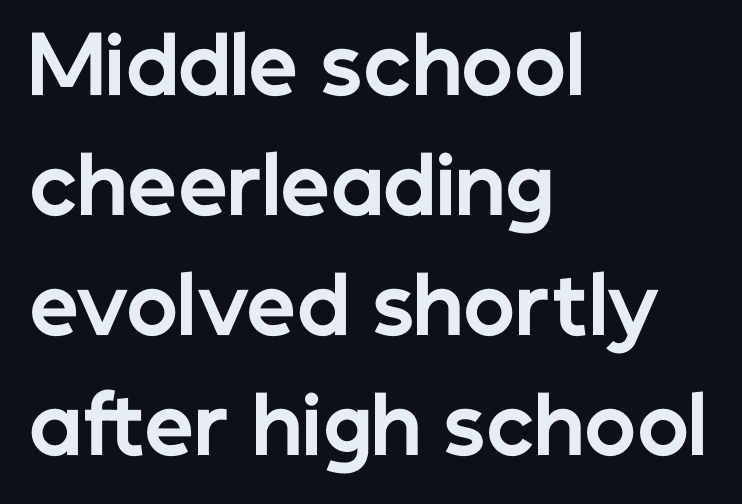
Q: Is the text bold? A: Yes.
Q: Is the text italic (slanted)? A: No, it is upright.
Q: Is the typeface a serif or a sans-serif typeface? A: Sans-serif.
Q: Is the text underlined? A: No.
Q: How is the paragraph aligned? A: Left-aligned.
Q: Is the spacing between letters normal or unusually wide? A: Normal.
Q: Is the spacing between lines tight, normal or loose? A: Normal.
Q: Width (condensed, normal, or wide)? A: Normal.
Q: Stroke contrast? A: Low.
Q: x-height? A: Medium.
Q: Monospaced? A: No.
